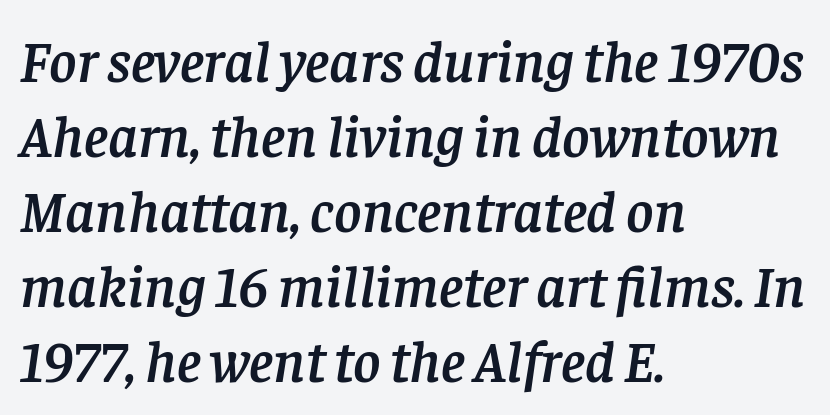
Q: Is the text italic (slanted)? A: Yes, it leans right by about 8 degrees.
Q: Is the typeface a serif or a sans-serif typeface? A: Serif.
Q: Is the text underlined? A: No.
Q: How is the paragraph aligned? A: Left-aligned.
Q: Is the spacing between letters normal or unusually wide? A: Normal.
Q: Is the spacing between lines tight, normal or loose? A: Normal.
Q: Width (condensed, normal, or wide)? A: Normal.
Q: Stroke contrast? A: Low.
Q: x-height? A: Large.
Q: Monospaced? A: No.
